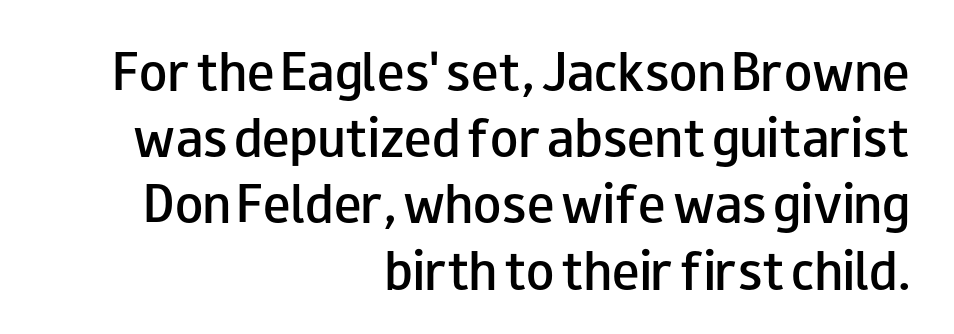
{"serif": "no", "italic": "no", "bold": "semi", "weight": "semibold", "width": "wide", "stroke_contrast": "low", "x_height": "small", "monospaced": "no", "underline": "no", "align": "right", "line_spacing": "normal", "line_spacing_ratio": 1.44, "letter_spacing": "normal", "letter_spacing_em": 0.0, "glyph_px": 46}
